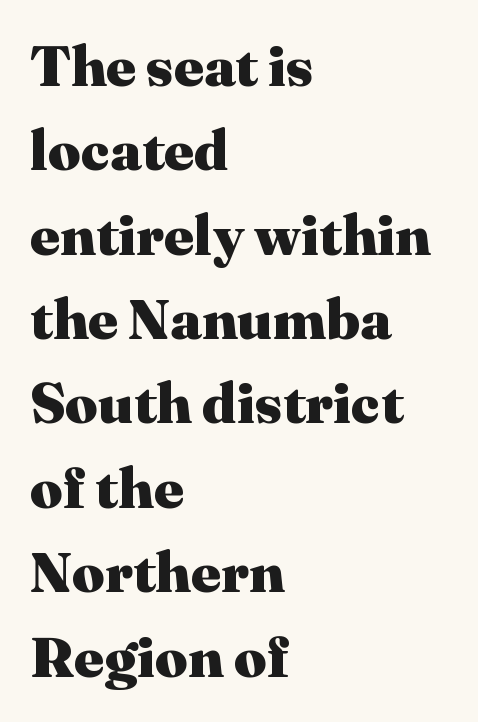
Q: Is the text bold? A: Yes.
Q: Is the text italic (slanted)? A: No, it is upright.
Q: Is the typeface a serif or a sans-serif typeface? A: Serif.
Q: Is the text underlined? A: No.
Q: How is the paragraph aligned? A: Left-aligned.
Q: Is the spacing between letters normal or unusually wide? A: Normal.
Q: Is the spacing between lines tight, normal or loose? A: Normal.
Q: Width (condensed, normal, or wide)? A: Normal.
Q: Stroke contrast? A: Medium.
Q: x-height? A: Medium.
Q: Monospaced? A: No.
